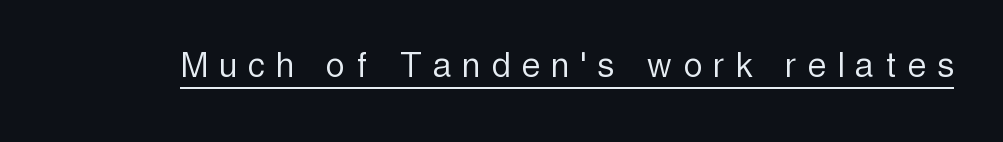
Check the space under the baseline: a stroke is drawn there. Do the letters lean? They stand straight. Stem width sits at or under what a default text font uses. In terms of letterspacing, this is a distinctly airy, spread setting. Here the designer chose a conventional face with non-uniform glyph widths. I'd call this a sans setting — the letters go barefoot.
